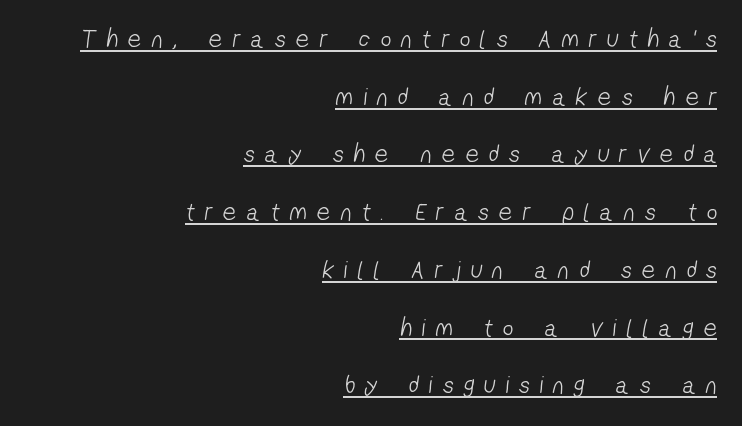
Q: Is the text bold? A: No.
Q: Is the text underlined? A: Yes.
Q: How is the paragraph aligned? A: Right-aligned.
Q: Is the spacing between letters normal or unusually wide? A: Unusually wide.
Q: Is the spacing between lines tight, normal or loose? A: Loose.
